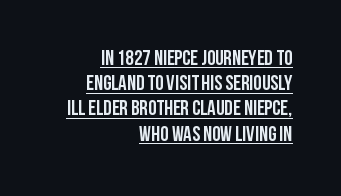
Characters follow at the spacing the type designer built in. Weight check: bold — yes, fully. The font's upright variant was chosen for this text. Every word sits above its own underline. The ragged edge is on the left, which tells us the setting is flush right.
